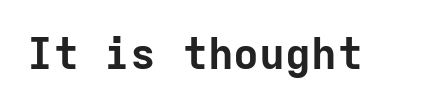
{"serif": "no", "italic": "no", "bold": "yes", "weight": "bold", "width": "normal", "stroke_contrast": "low", "x_height": "medium", "monospaced": "yes", "underline": "no", "letter_spacing": "normal", "letter_spacing_em": 0.0, "glyph_px": 43}
